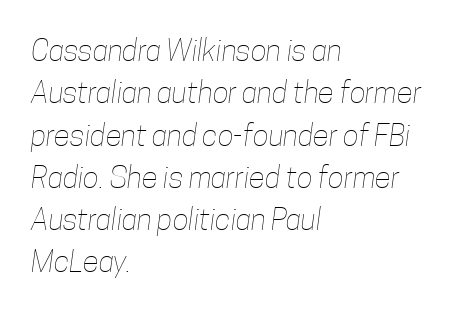
Q: Is the text bold? A: No.
Q: Is the text underlined? A: No.
Q: How is the paragraph aligned? A: Left-aligned.
Q: Is the spacing between letters normal or unusually wide? A: Normal.
Q: Is the spacing between lines tight, normal or loose? A: Normal.
Q: Width (condensed, normal, or wide)? A: Condensed.
Q: Stroke contrast? A: Low.
Q: x-height? A: Medium.
Q: Monospaced? A: No.
